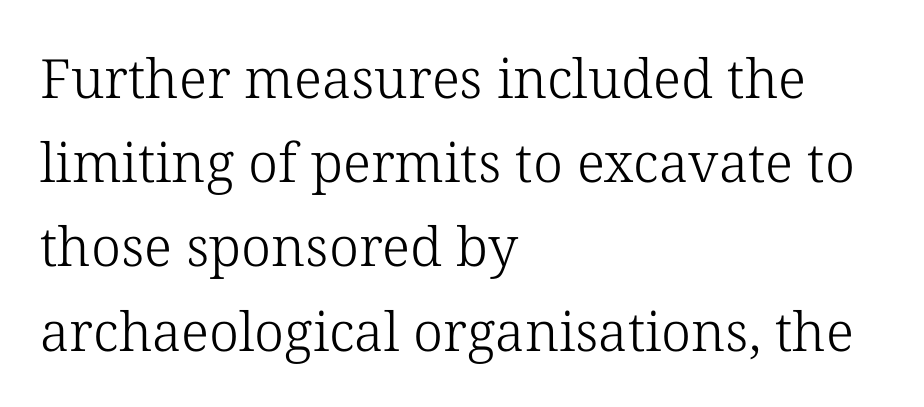
The image shows 54 px light serif type, upright; set left-aligned, normal line spacing (1.56x), normal letter spacing, not underlined; low stroke contrast and a medium x-height.
